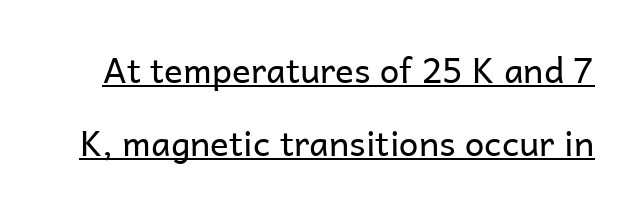
Q: Is the text bold? A: No.
Q: Is the text italic (slanted)? A: No, it is upright.
Q: Is the typeface a serif or a sans-serif typeface? A: Sans-serif.
Q: Is the text underlined? A: Yes.
Q: Is the spacing between letters normal or unusually wide? A: Normal.
Q: Is the spacing between lines tight, normal or loose? A: Loose.
Q: Width (condensed, normal, or wide)? A: Normal.
Q: Stroke contrast? A: Low.
Q: x-height? A: Medium.
Q: Monospaced? A: No.
